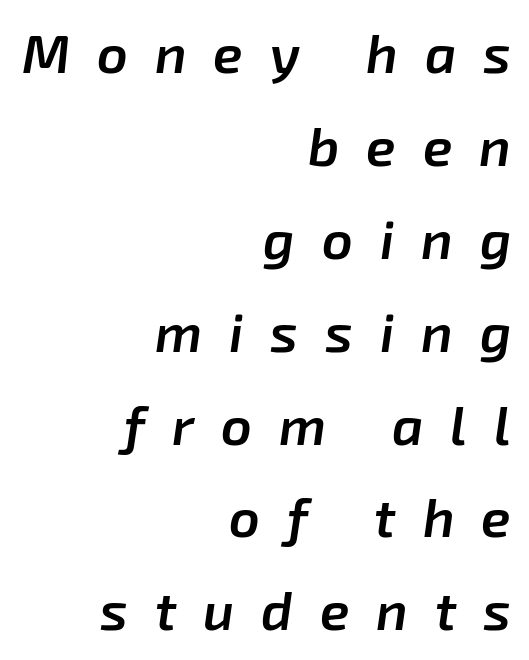
Compared with a flush-left layout, this one pins lines to the opposite, right side. Bold? Not quite — semibold, heavier than regular but stopping short. The rendering uses natural spacing where letterforms have individual widths. The tracking reads as deliberately expanded to a designer's eye.
